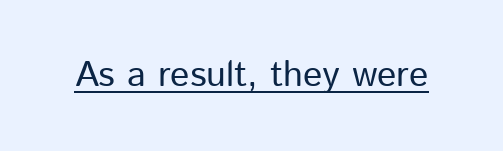
Looks like regular typesetting: each glyph gets only the width it needs. Unlike a traditional serif, this face leaves its strokes unadorned. Rendered with straight, roman letterforms. Underlining? Definitely there.
